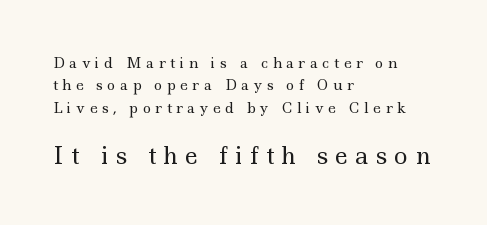
Q: Is the text bold? A: No.
Q: Is the text italic (slanted)? A: No, it is upright.
Q: Is the text underlined? A: No.
Q: How is the paragraph aligned? A: Left-aligned.
Q: Is the spacing between letters normal or unusually wide? A: Unusually wide.
Q: Is the spacing between lines tight, normal or loose? A: Normal.
Q: Which block of text is set in a larger size, the first (top) or the second (bottom)? A: The second (bottom) one.
